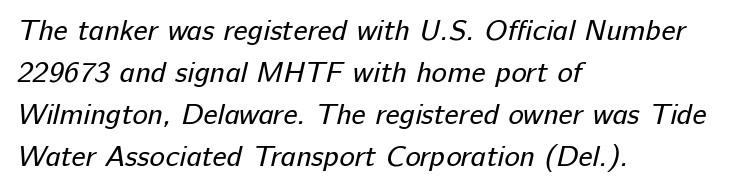
The image shows 29 px regular-weight sans-serif type; set left-aligned, normal line spacing (1.45x), normal letter spacing, not underlined; low stroke contrast and a medium x-height.
